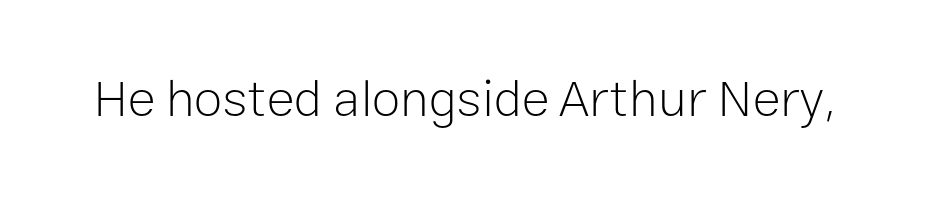
Q: Is the text bold? A: No.
Q: Is the text italic (slanted)? A: No, it is upright.
Q: Is the typeface a serif or a sans-serif typeface? A: Sans-serif.
Q: Is the text underlined? A: No.
Q: Is the spacing between letters normal or unusually wide? A: Normal.
Q: Width (condensed, normal, or wide)? A: Normal.
Q: Stroke contrast? A: Low.
Q: x-height? A: Medium.
Q: Monospaced? A: No.
